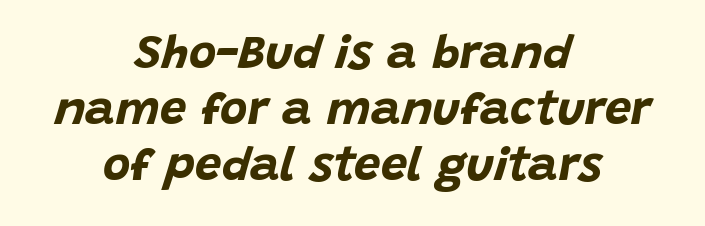
Q: Is the text bold? A: Yes.
Q: Is the text italic (slanted)? A: Yes, it leans right by about 15 degrees.
Q: Is the text underlined? A: No.
Q: How is the paragraph aligned? A: Centered.
Q: Is the spacing between letters normal or unusually wide? A: Normal.
Q: Width (condensed, normal, or wide)? A: Normal.
Q: Stroke contrast? A: Low.
Q: x-height? A: Large.
Q: Monospaced? A: No.
